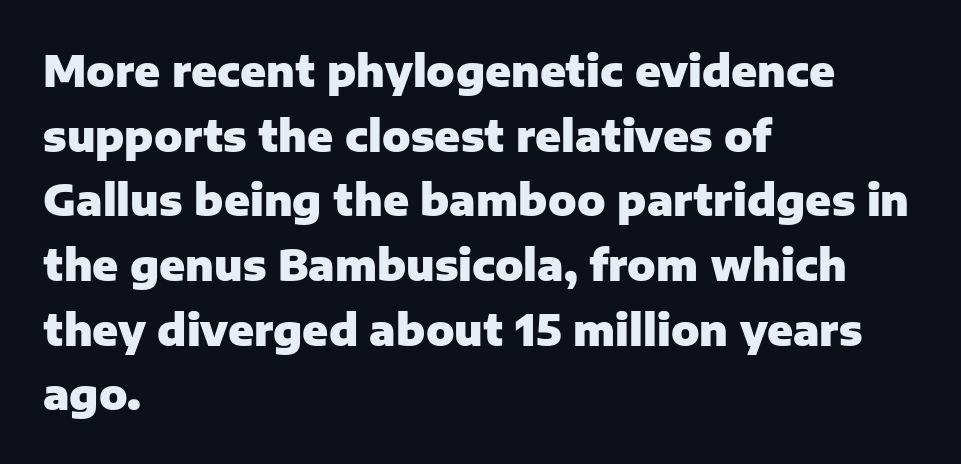
Q: Is the text bold? A: Yes.
Q: Is the text italic (slanted)? A: No, it is upright.
Q: Is the typeface a serif or a sans-serif typeface? A: Sans-serif.
Q: Is the text underlined? A: No.
Q: How is the paragraph aligned? A: Left-aligned.
Q: Is the spacing between letters normal or unusually wide? A: Normal.
Q: Is the spacing between lines tight, normal or loose? A: Normal.
Q: Width (condensed, normal, or wide)? A: Normal.
Q: Stroke contrast? A: Low.
Q: x-height? A: Medium.
Q: Monospaced? A: No.
